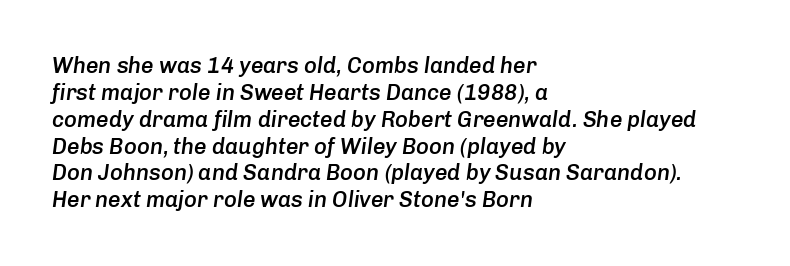
The image shows 22 px text type, italic (leaning right); set left-aligned, line spacing 1.22x, normal letter spacing, not underlined.
